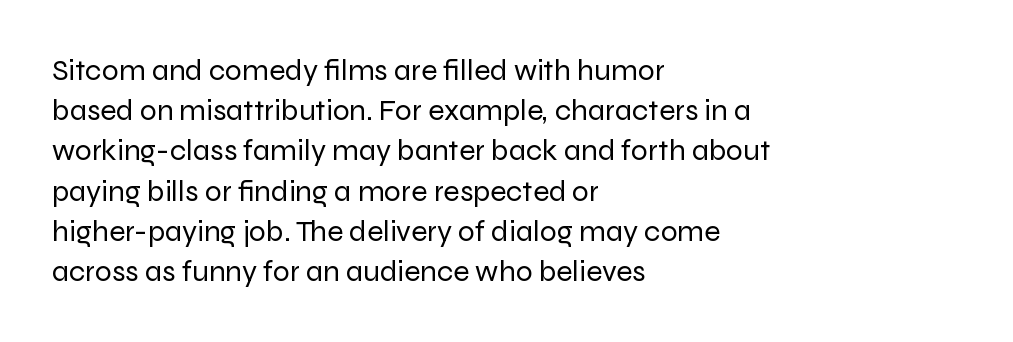
Is the block centered? No — it sits flush against the left margin. Beneath every word, the page is bare. Grotesque or geometric, the face here clearly has no serifs. Look at the tracking — it's just the regular setting, nothing added. Line spacing here is normal. Here the designer chose a conventional face with non-uniform glyph widths.
